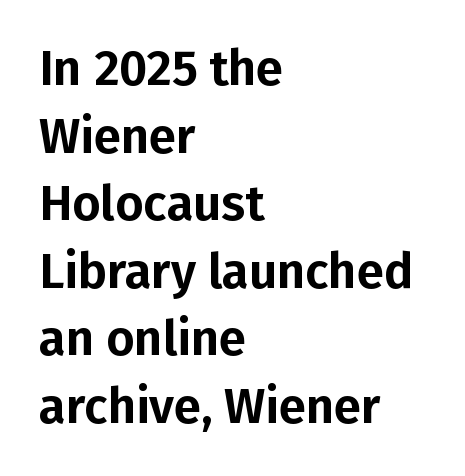
{"serif": "no", "italic": "no", "width": "normal", "stroke_contrast": "low", "x_height": "medium", "monospaced": "no", "underline": "no", "align": "left", "line_spacing": "normal", "line_spacing_ratio": 1.38, "letter_spacing": "normal", "letter_spacing_em": 0.0, "glyph_px": 49}
